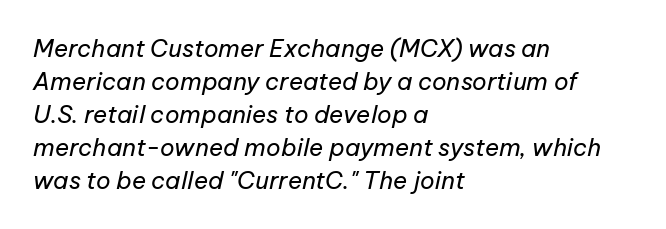
The image shows 24 px text type, italic (leaning right); set left-aligned, normal line spacing (1.37x), normal letter spacing, not underlined.
